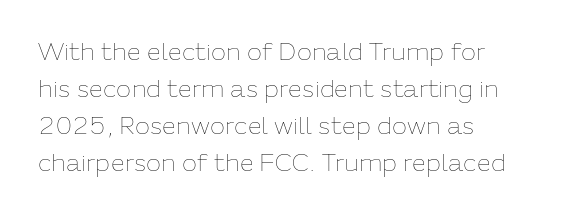
{"italic": "no", "bold": "no", "underline": "no", "align": "left", "line_spacing": "normal", "line_spacing_ratio": 1.48, "letter_spacing": "normal", "letter_spacing_em": 0.0, "glyph_px": 25}
